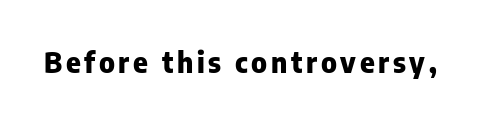
{"serif": "no", "italic": "no", "bold": "yes", "weight": "heavy", "width": "normal", "stroke_contrast": "low", "x_height": "medium", "monospaced": "no", "underline": "no", "glyph_px": 28}
